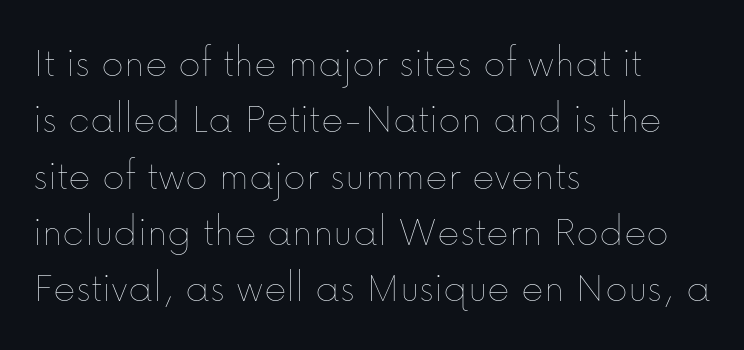
{"italic": "no", "bold": "no", "weight": "thin", "width": "normal", "stroke_contrast": "low", "x_height": "medium", "monospaced": "no", "underline": "no", "align": "left", "line_spacing": "normal", "line_spacing_ratio": 1.31, "letter_spacing": "normal", "letter_spacing_em": 0.0, "glyph_px": 43}
